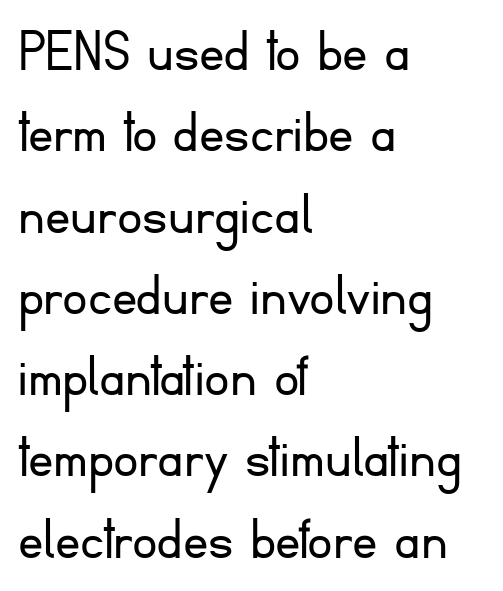
{"serif": "no", "italic": "no", "bold": "no", "weight": "light", "width": "normal", "stroke_contrast": "low", "x_height": "small", "monospaced": "no", "underline": "no", "align": "left", "line_spacing": "normal", "line_spacing_ratio": 1.29, "letter_spacing": "normal", "letter_spacing_em": 0.0, "glyph_px": 63}
